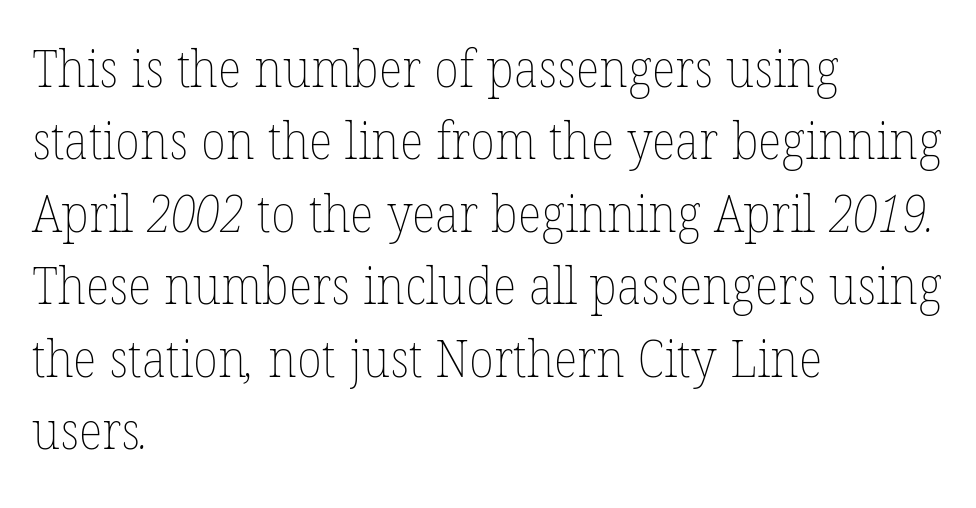
If you measured baseline to baseline, you'd find a middling distance. This sample uses plain, unmodified letter spacing. This rendering uses left alignment, leaving the right contour irregular. This sample has the flowing, uneven cadence of proportional lettering.
